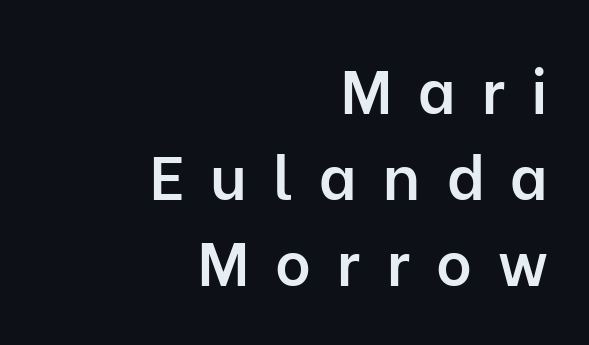
{"serif": "no", "italic": "no", "bold": "semi", "weight": "semibold", "width": "normal", "stroke_contrast": "low", "x_height": "medium", "monospaced": "no", "underline": "no", "align": "right", "line_spacing": "normal", "line_spacing_ratio": 1.41, "letter_spacing": "wide", "letter_spacing_em": 0.43, "glyph_px": 61}
